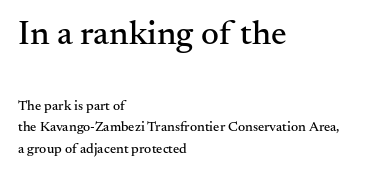
{"serif": "yes", "italic": "no", "width": "normal", "stroke_contrast": "medium", "x_height": "small", "monospaced": "no", "underline": "no", "align": "left", "line_spacing": "normal", "line_spacing_ratio": 1.52, "letter_spacing": "normal", "letter_spacing_em": 0.0, "larger_block": "first", "size_ratio": 2.5, "glyph_px": 35}
